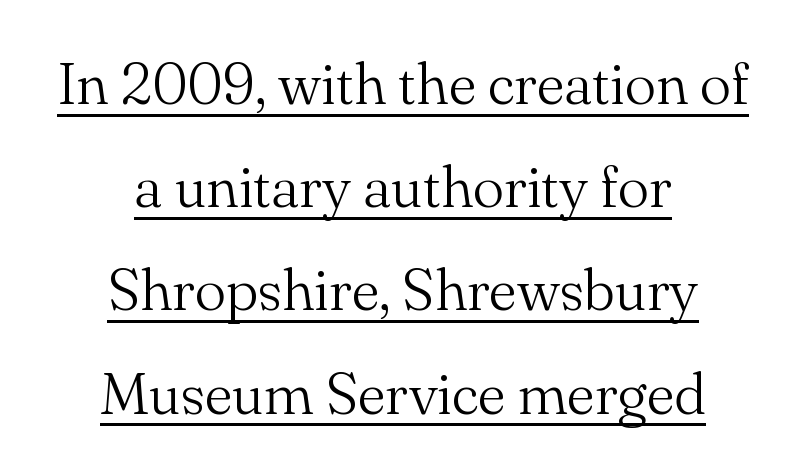
{"serif": "yes", "italic": "no", "bold": "no", "weight": "light", "width": "normal", "stroke_contrast": "medium", "x_height": "small", "monospaced": "no", "underline": "yes", "align": "center", "line_spacing_ratio": 1.75, "letter_spacing": "normal", "letter_spacing_em": 0.0, "glyph_px": 59}
